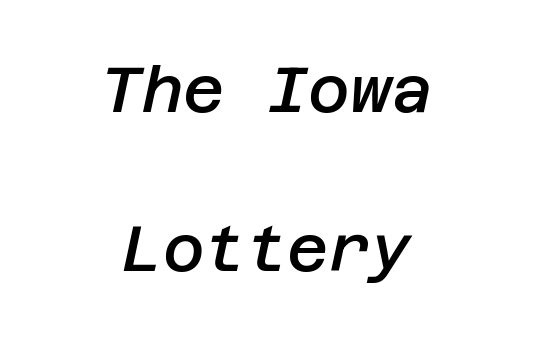
Clear beneath every line of the passage. The rendering keeps characters at their native spacing. Is the block centered? Yes — each line is placed symmetrically about the middle. The block of text is sparse from top to bottom, with ample space between rows.
